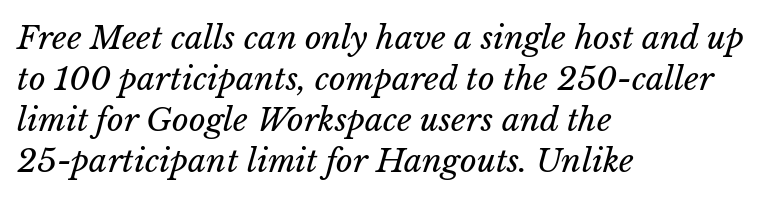
Q: Is the text bold? A: No.
Q: Is the text underlined? A: No.
Q: How is the paragraph aligned? A: Left-aligned.
Q: Is the spacing between letters normal or unusually wide? A: Normal.
Q: Is the spacing between lines tight, normal or loose? A: Normal.
Q: Width (condensed, normal, or wide)? A: Normal.
Q: Stroke contrast? A: Low.
Q: x-height? A: Medium.
Q: Monospaced? A: No.
